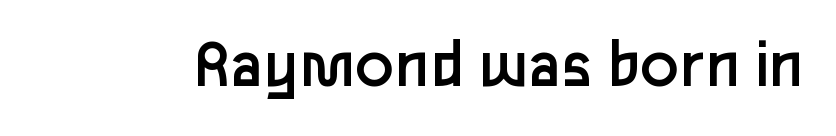
Proportional: the letters do not fall into vertical columns. The passage shown is not bold in any degree. Examine the stroke ends and you'll find no serifs. Each row of text sits above clean, open space. No extra tracking has been applied to these lines. In terms of posture, this sample is upright.
